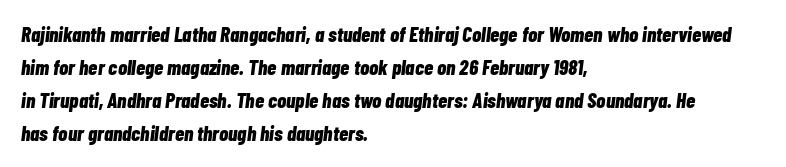
The image shows 21 px bold type, italic (leaning right); set left-aligned, normal line spacing (1.57x), normal letter spacing, not underlined.
